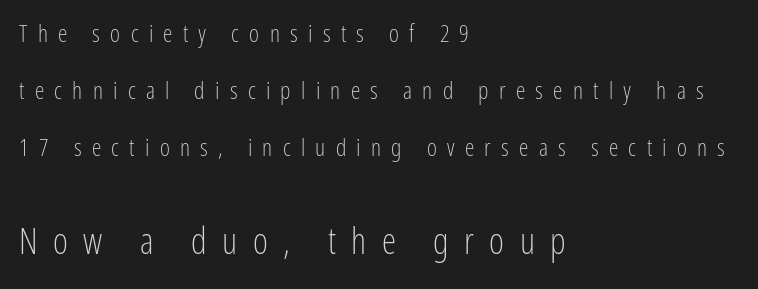
{"serif": "no", "italic": "no", "bold": "no", "weight": "light", "width": "condensed", "stroke_contrast": "low", "x_height": "medium", "monospaced": "no", "underline": "no", "align": "left", "line_spacing": "loose", "line_spacing_ratio": 2.38, "letter_spacing": "wide", "letter_spacing_em": 0.43, "larger_block": "second", "size_ratio": 1.5, "glyph_px": 36}
